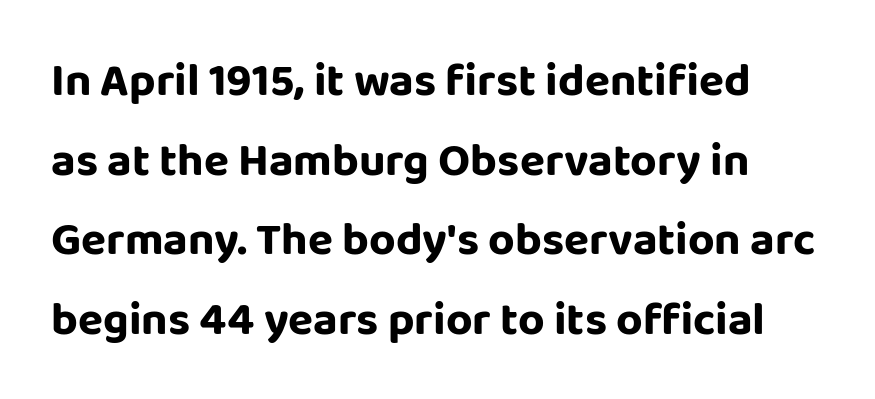
{"serif": "no", "italic": "no", "width": "normal", "stroke_contrast": "low", "x_height": "large", "monospaced": "no", "underline": "no", "line_spacing_ratio": 1.73, "letter_spacing": "normal", "letter_spacing_em": 0.0, "glyph_px": 46}
